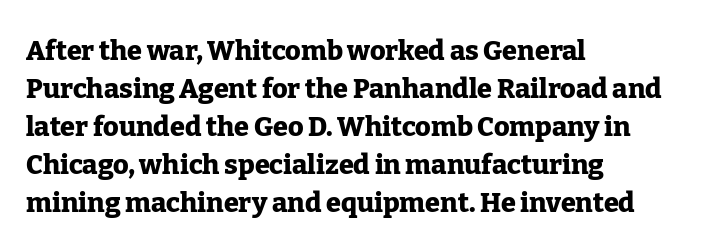
Q: Is the text bold? A: Yes.
Q: Is the text italic (slanted)? A: No, it is upright.
Q: Is the text underlined? A: No.
Q: How is the paragraph aligned? A: Left-aligned.
Q: Is the spacing between letters normal or unusually wide? A: Normal.
Q: Is the spacing between lines tight, normal or loose? A: Normal.
